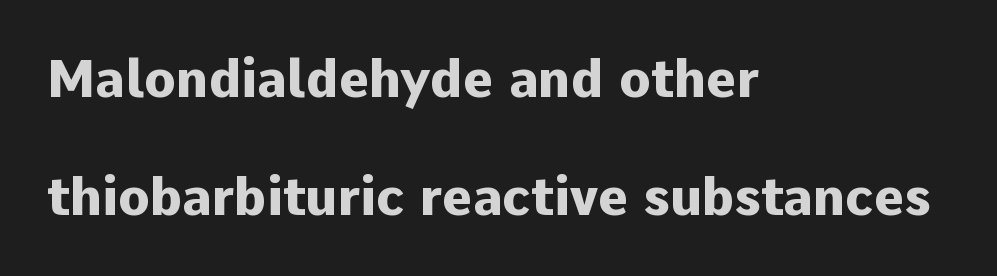
No feet cap the strokes, marking this as sans-serif type. Notice how the stems are strictly vertical — no italics here. Rule under the text: the space is simply empty. Pretty heavy lettering here — definitely bold.
